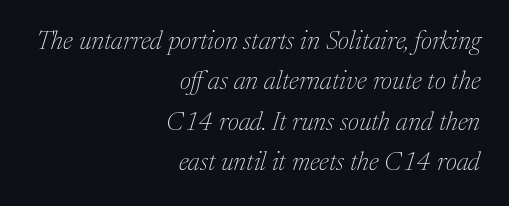
The image shows 26 px text type, italic (leaning right); set right-aligned, normal line spacing (1.55x), normal letter spacing, not underlined.
